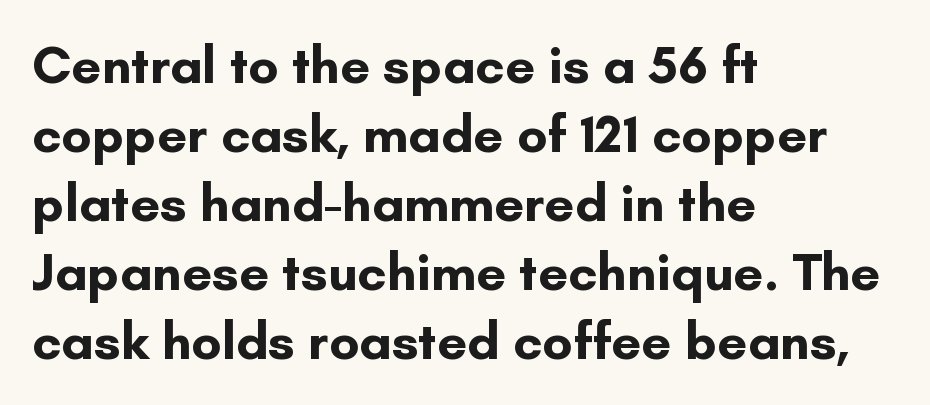
Set as a true bold cut, around the 700 mark. Upright lettering throughout. A typesetter would label this face a sans. A typesetter would call this leading conventional body-copy spacing. You could not count columns in this text — the font is proportionally spaced. Nobody drew a line under any word here.
